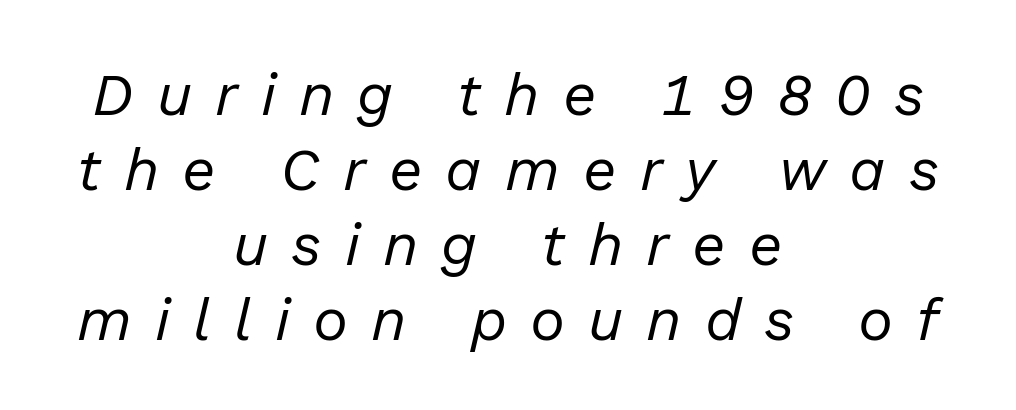
The image shows 59 px regular-weight type, italic (leaning right); set centered, normal line spacing (1.27x), unusually wide letter spacing (+0.39 em), not underlined; low stroke contrast and a medium x-height.
